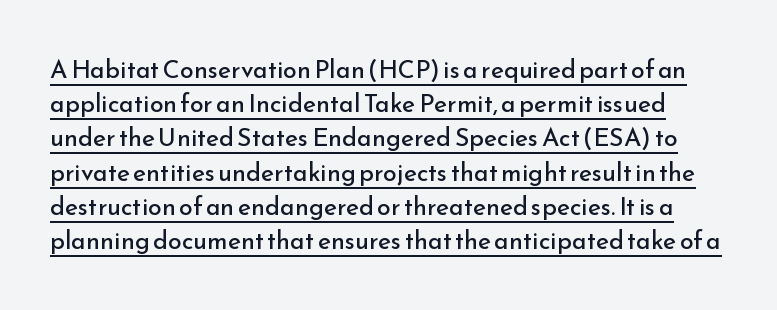
Characters follow at the spacing the type designer built in. Letters have the restrained weight of plain body copy at most. Regarding leading, the lines here are spaced in the standard way. Has an underline been added? It has.
